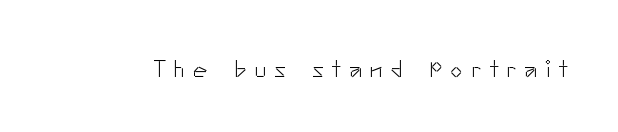
{"italic": "no", "bold": "no", "underline": "no", "letter_spacing": "wide", "letter_spacing_em": 0.35, "glyph_px": 24}
